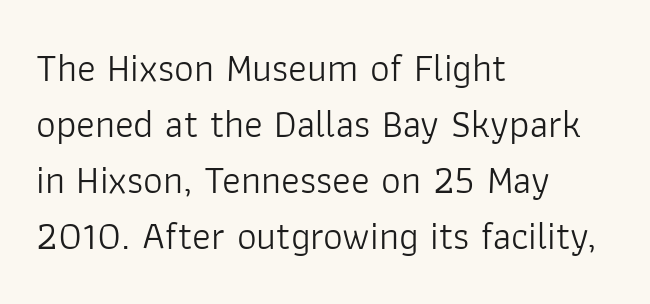
Q: Is the text bold? A: No.
Q: Is the text italic (slanted)? A: No, it is upright.
Q: Is the typeface a serif or a sans-serif typeface? A: Sans-serif.
Q: Is the text underlined? A: No.
Q: How is the paragraph aligned? A: Left-aligned.
Q: Is the spacing between letters normal or unusually wide? A: Normal.
Q: Is the spacing between lines tight, normal or loose? A: Normal.
Q: Width (condensed, normal, or wide)? A: Normal.
Q: Stroke contrast? A: Low.
Q: x-height? A: Medium.
Q: Monospaced? A: No.
